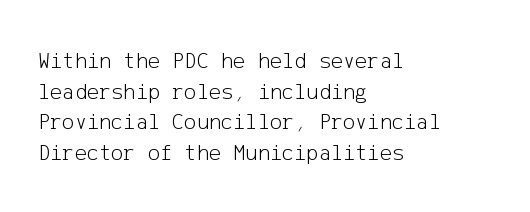
Vertical spacing — default. The text block is weighted toward the left margin, trailing off unevenly rightward. The baseline area is clear. These lines keep a tight, regular rhythm from letter to letter. No extra ink here — the face is not bold.
